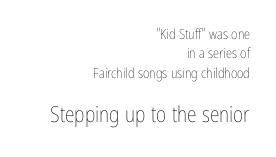
Q: Is the text bold? A: No.
Q: Is the text italic (slanted)? A: No, it is upright.
Q: Is the text underlined? A: No.
Q: How is the paragraph aligned? A: Right-aligned.
Q: Is the spacing between letters normal or unusually wide? A: Normal.
Q: Is the spacing between lines tight, normal or loose? A: Normal.
Q: Which block of text is set in a larger size, the first (top) or the second (bottom)? A: The second (bottom) one.
